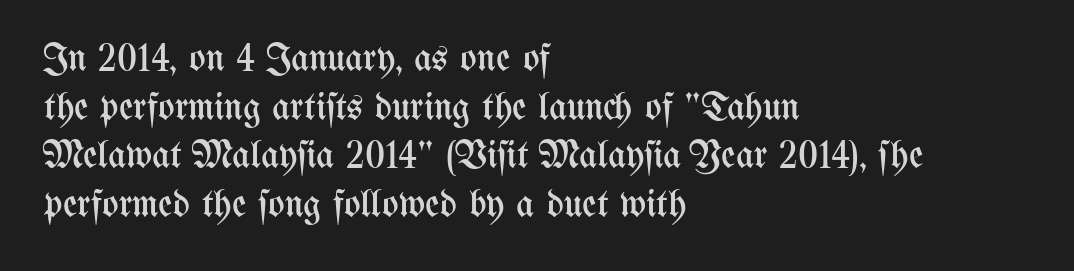
Q: Is the text bold? A: No.
Q: Is the text italic (slanted)? A: No, it is upright.
Q: Is the text underlined? A: No.
Q: How is the paragraph aligned? A: Left-aligned.
Q: Is the spacing between letters normal or unusually wide? A: Normal.
Q: Is the spacing between lines tight, normal or loose? A: Normal.
Q: Width (condensed, normal, or wide)? A: Condensed.
Q: Stroke contrast? A: Medium.
Q: x-height? A: Medium.
Q: Monospaced? A: No.
